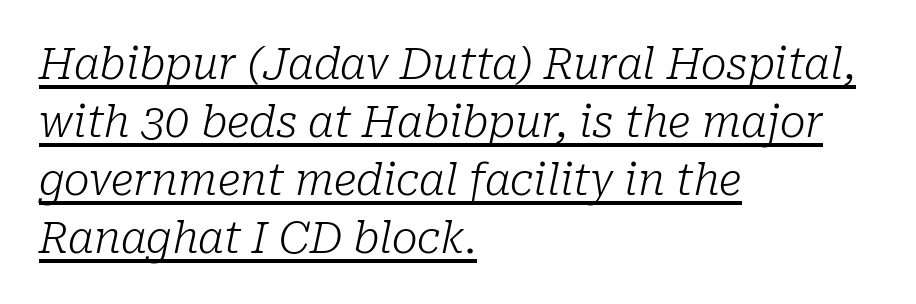
These lines are set flush left with a ragged right edge. The passage shown leans; its letterforms are oblique. You can see a thin bar hugging the bottom of the glyphs. Is this a sans? No — the strokes have serifs. What stands out about the letter spacing? Nothing — it is the standard amount. Weight: regular or lighter.
